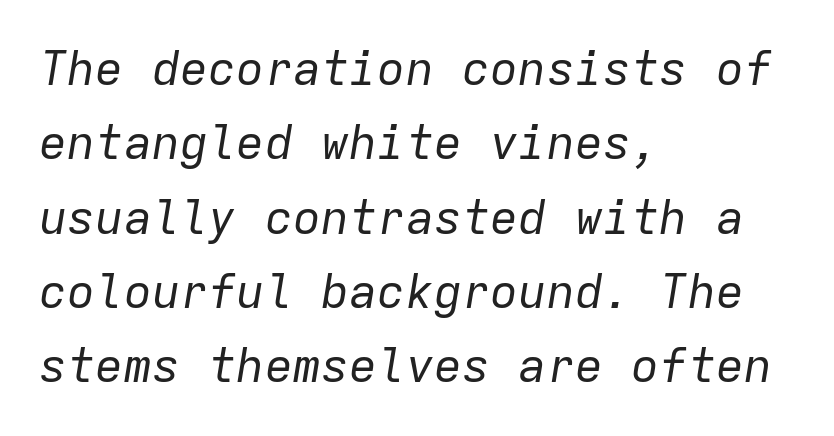
The image shows 47 px regular-weight type, italic (leaning right), monospaced; set left-aligned, normal line spacing (1.58x), normal letter spacing, not underlined; low stroke contrast and a medium x-height.
